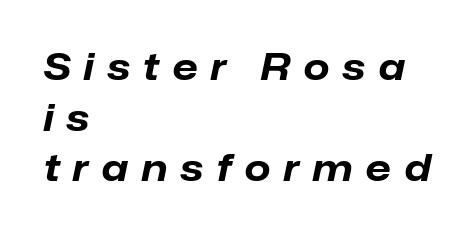
{"italic": "yes", "lean": "right", "slant_degrees": 12, "bold": "yes", "weight": "bold", "width": "normal", "stroke_contrast": "low", "x_height": "medium", "monospaced": "no", "underline": "no", "align": "left", "line_spacing": "normal", "line_spacing_ratio": 1.37, "letter_spacing": "wide", "letter_spacing_em": 0.36, "glyph_px": 37}
